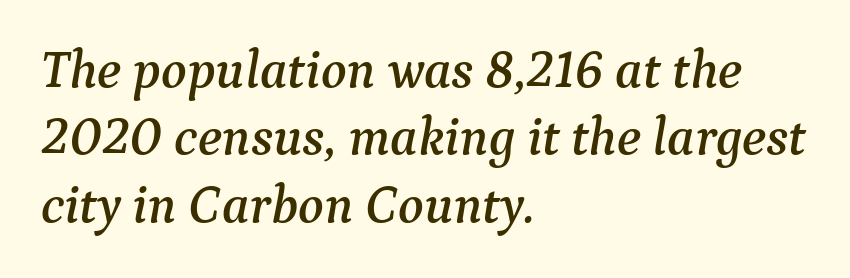
{"serif": "yes", "italic": "yes", "lean": "right", "slant_degrees": 9, "width": "normal", "stroke_contrast": "medium", "x_height": "medium", "monospaced": "no", "underline": "no", "align": "left", "line_spacing": "normal", "line_spacing_ratio": 1.27, "letter_spacing": "normal", "letter_spacing_em": 0.0, "glyph_px": 53}
